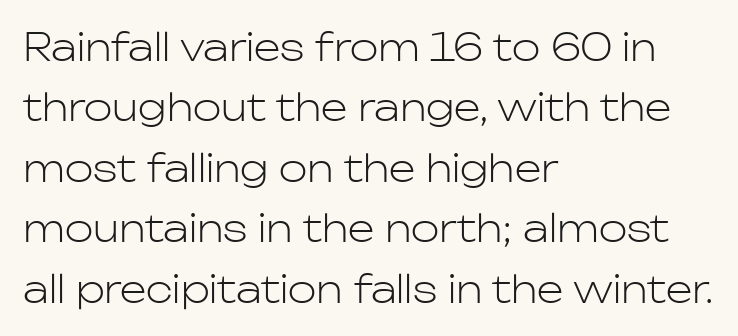
Q: Is the text bold? A: No.
Q: Is the text italic (slanted)? A: No, it is upright.
Q: Is the typeface a serif or a sans-serif typeface? A: Sans-serif.
Q: Is the text underlined? A: No.
Q: How is the paragraph aligned? A: Left-aligned.
Q: Is the spacing between letters normal or unusually wide? A: Normal.
Q: Is the spacing between lines tight, normal or loose? A: Normal.
Q: Width (condensed, normal, or wide)? A: Normal.
Q: Stroke contrast? A: Low.
Q: x-height? A: Medium.
Q: Monospaced? A: No.
